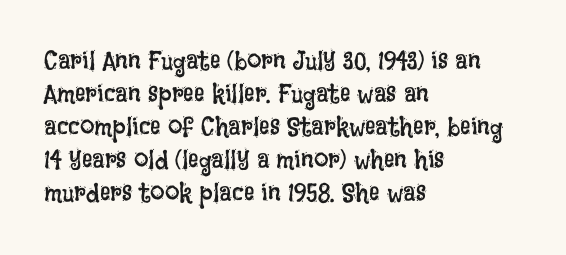
Q: Is the text bold? A: No.
Q: Is the text italic (slanted)? A: No, it is upright.
Q: Is the text underlined? A: No.
Q: How is the paragraph aligned? A: Left-aligned.
Q: Is the spacing between letters normal or unusually wide? A: Normal.
Q: Is the spacing between lines tight, normal or loose? A: Normal.
